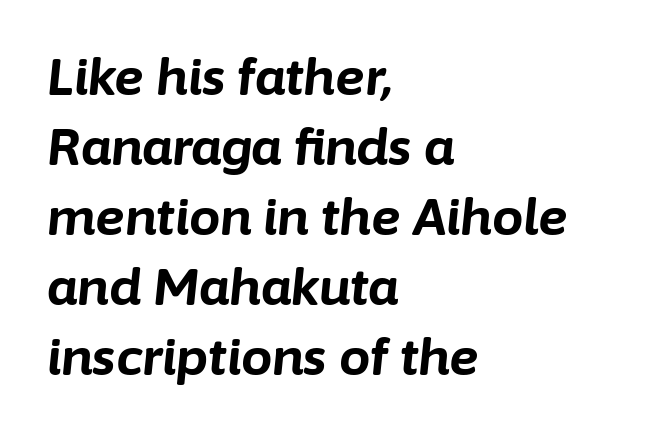
The lines are quadded left. Chunky letters — that's bold for sure. The space directly below the letters is spotless. You could call the tracking neutral — neither tight nor loose. Vertical spacing — default.
